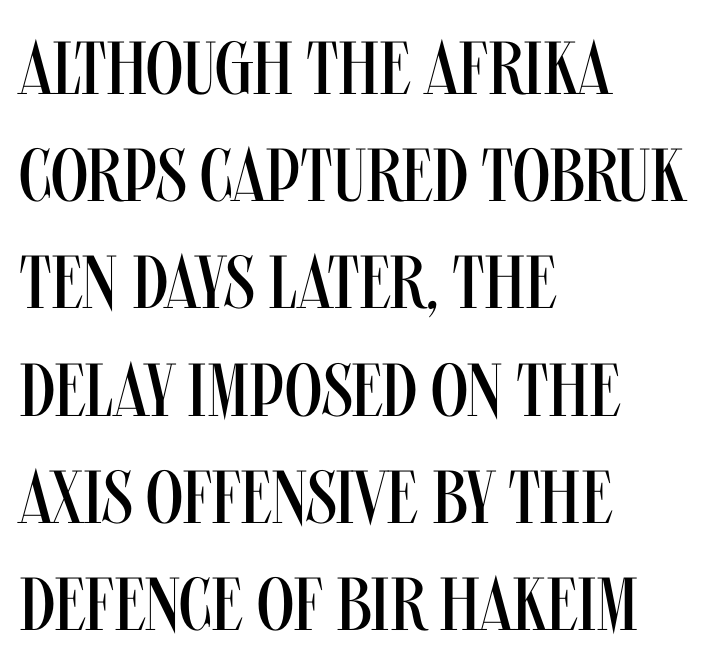
Q: Is the text bold? A: No.
Q: Is the text italic (slanted)? A: No, it is upright.
Q: Is the typeface a serif or a sans-serif typeface? A: Sans-serif.
Q: Is the text underlined? A: No.
Q: How is the paragraph aligned? A: Left-aligned.
Q: Is the spacing between letters normal or unusually wide? A: Normal.
Q: Is the spacing between lines tight, normal or loose? A: Normal.
Q: Width (condensed, normal, or wide)? A: Condensed.
Q: Stroke contrast? A: Medium.
Q: x-height? A: Large.
Q: Monospaced? A: No.
